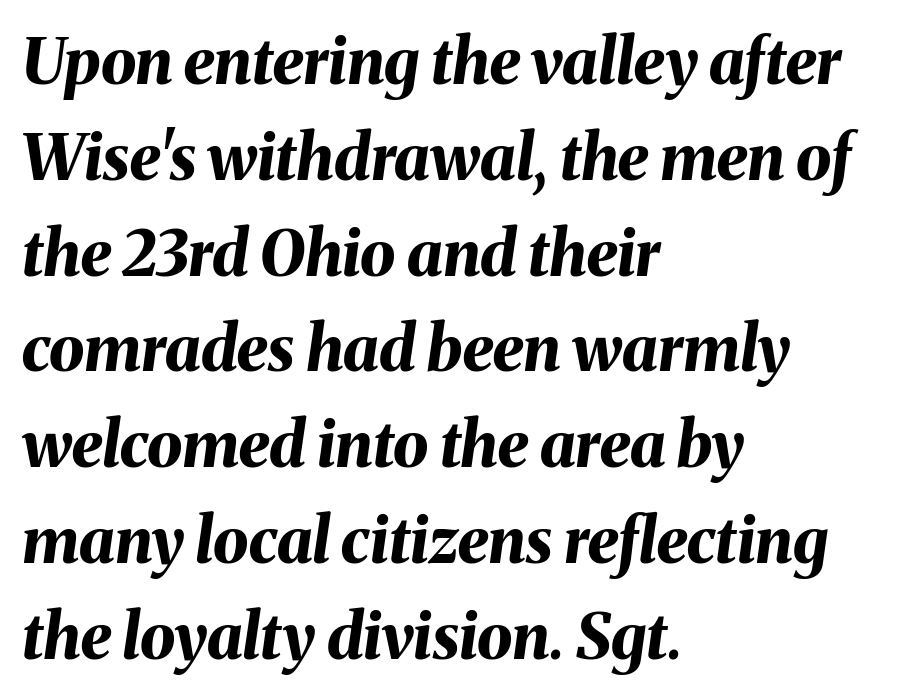
Q: Is the text bold? A: Yes.
Q: Is the text italic (slanted)? A: Yes, it leans right by about 8 degrees.
Q: Is the text underlined? A: No.
Q: How is the paragraph aligned? A: Left-aligned.
Q: Is the spacing between letters normal or unusually wide? A: Normal.
Q: Is the spacing between lines tight, normal or loose? A: Normal.
Q: Width (condensed, normal, or wide)? A: Normal.
Q: Stroke contrast? A: Medium.
Q: x-height? A: Medium.
Q: Monospaced? A: No.
